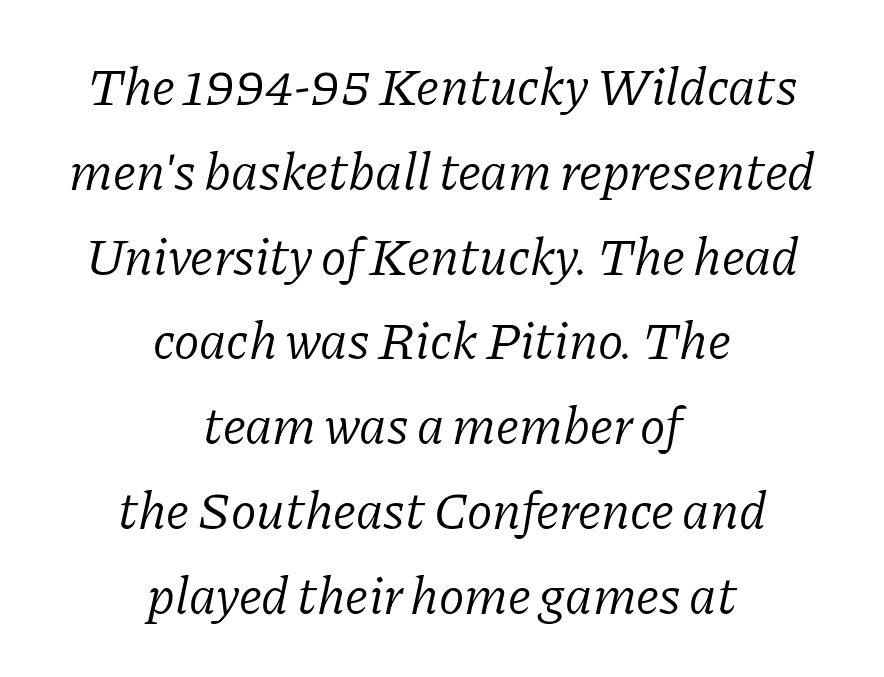
{"serif": "yes", "italic": "yes", "lean": "right", "slant_degrees": 11, "bold": "no", "weight": "light", "width": "normal", "stroke_contrast": "low", "x_height": "medium", "monospaced": "no", "underline": "no", "align": "center", "line_spacing": "normal", "line_spacing_ratio": 1.6, "letter_spacing": "normal", "letter_spacing_em": 0.0, "glyph_px": 53}
